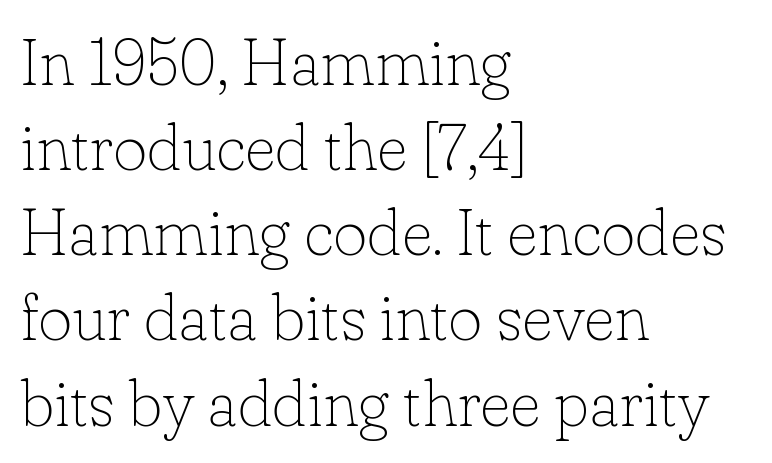
The image shows 66 px thin serif type, upright; set left-aligned, normal line spacing (1.29x), normal letter spacing, not underlined; low stroke contrast and a small x-height.
